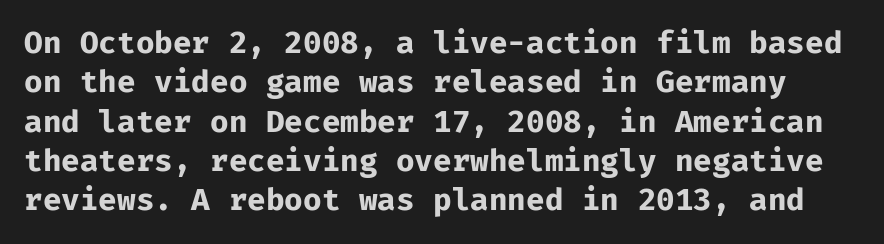
Q: Is the text bold? A: Yes.
Q: Is the text italic (slanted)? A: No, it is upright.
Q: Is the typeface a serif or a sans-serif typeface? A: Sans-serif.
Q: Is the text underlined? A: No.
Q: Is the spacing between letters normal or unusually wide? A: Normal.
Q: Is the spacing between lines tight, normal or loose? A: Normal.
Q: Width (condensed, normal, or wide)? A: Normal.
Q: Stroke contrast? A: Low.
Q: x-height? A: Medium.
Q: Monospaced? A: Yes.
